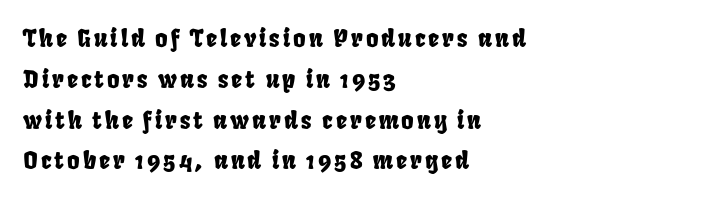
Q: Is the text underlined? A: No.
Q: How is the paragraph aligned? A: Left-aligned.
Q: Is the spacing between lines tight, normal or loose? A: Normal.
